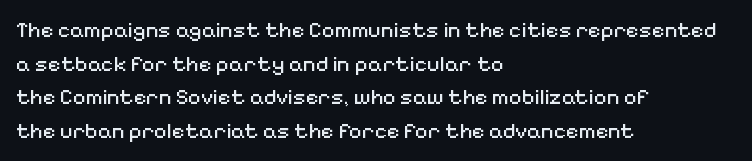
Q: Is the text bold? A: No.
Q: Is the text italic (slanted)? A: No, it is upright.
Q: Is the text underlined? A: No.
Q: How is the paragraph aligned? A: Left-aligned.
Q: Is the spacing between letters normal or unusually wide? A: Normal.
Q: Is the spacing between lines tight, normal or loose? A: Normal.
